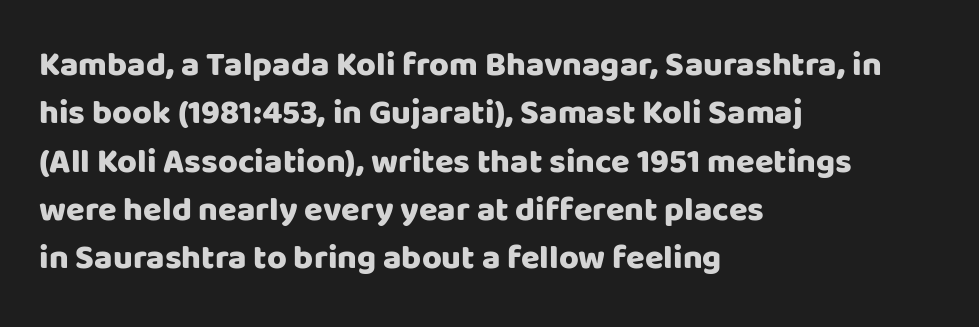
Pretty heavy lettering here — definitely bold. Ascenders rise straight up at ninety degrees. These lines sit exactly where default settings would place them. The lines are quadded left. Quick note: underline off. The text was rendered using a sans face with plain stroke endings.
